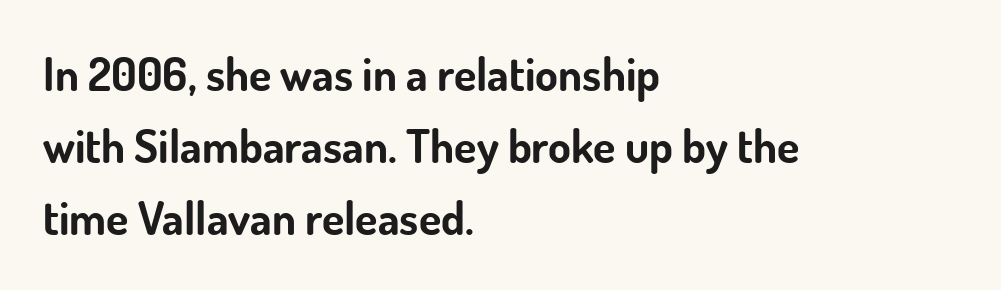
Each glyph is drawn with heavy, bold strokes. In terms of leading, this rendering sits right in the middle. Looks like regular typesetting: each glyph gets only the width it needs. Line starts are locked; line ends wander. Descender tails drop into unmarked territory.
